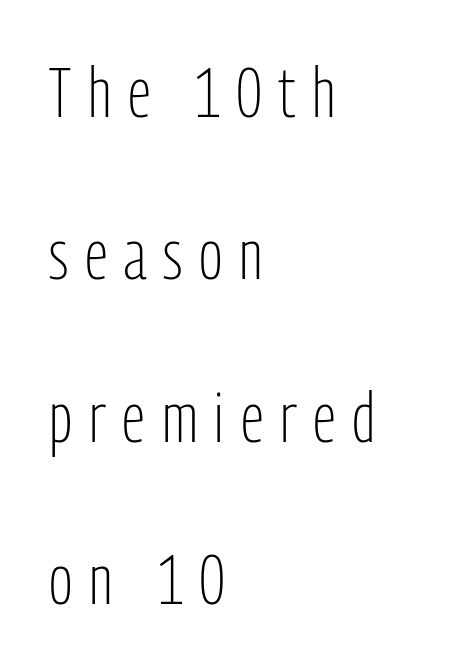
Q: Is the text bold? A: No.
Q: Is the text italic (slanted)? A: No, it is upright.
Q: Is the typeface a serif or a sans-serif typeface? A: Sans-serif.
Q: Is the text underlined? A: No.
Q: How is the paragraph aligned? A: Left-aligned.
Q: Is the spacing between letters normal or unusually wide? A: Unusually wide.
Q: Is the spacing between lines tight, normal or loose? A: Loose.
Q: Width (condensed, normal, or wide)? A: Condensed.
Q: Stroke contrast? A: Low.
Q: x-height? A: Medium.
Q: Monospaced? A: No.
